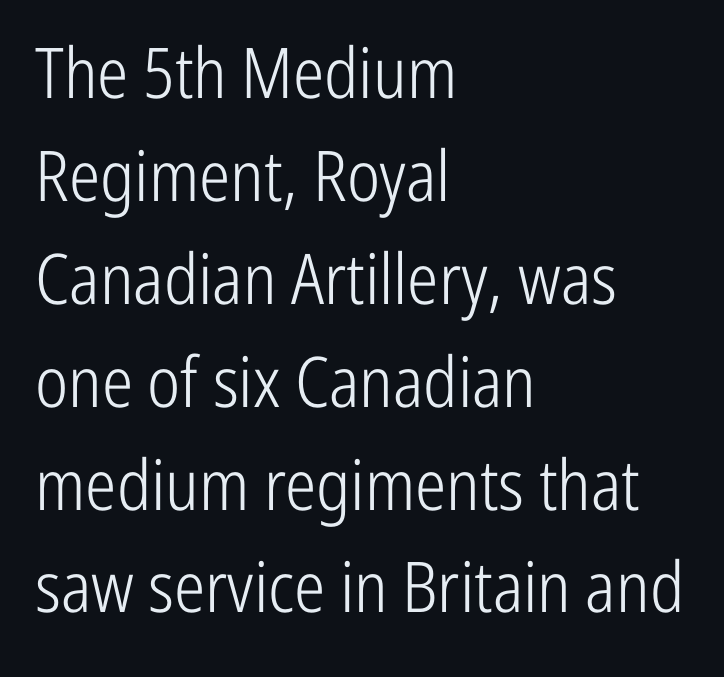
The image shows 70 px light, condensed sans-serif type, upright; set left-aligned, normal line spacing (1.47x), normal letter spacing, not underlined; low stroke contrast and a medium x-height.
